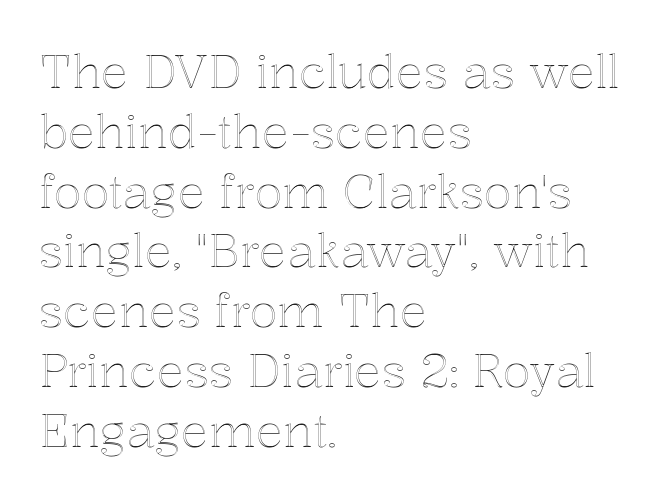
The image shows 46 px text type, upright; set left-aligned, normal line spacing (1.3x), normal letter spacing, not underlined; a medium x-height.
